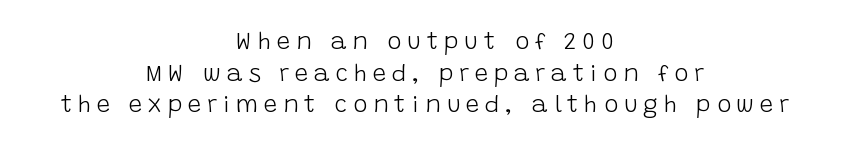
Line spacing here is normal. A student would call this center alignment; a typographer would say set centered. Beneath every word, the page is bare. The letterforms stand isolated, each surrounded by extra space. Caption: face not bold, strokes unweighted. This is the regular roman posture of the typeface.
